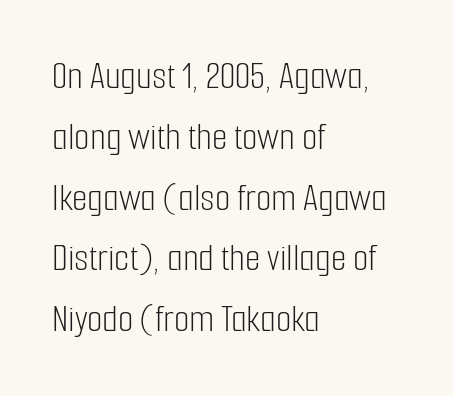
The image shows 40 px light, condensed sans-serif type, upright; set left-aligned, normal line spacing (1.52x), normal letter spacing, not underlined; low stroke contrast and a medium x-height.
